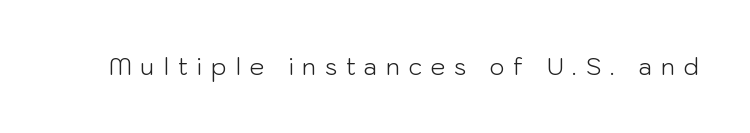
The image shows 23 px text type, upright; set unusually wide letter spacing (+0.38 em), not underlined.
